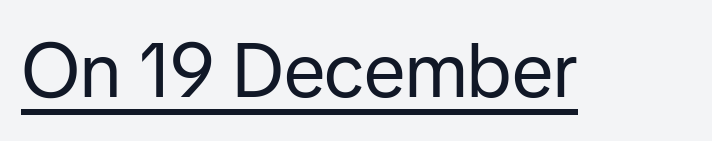
{"serif": "no", "italic": "no", "bold": "no", "weight": "regular", "width": "normal", "stroke_contrast": "low", "x_height": "medium", "monospaced": "no", "underline": "yes", "letter_spacing": "normal", "letter_spacing_em": 0.0, "glyph_px": 76}
